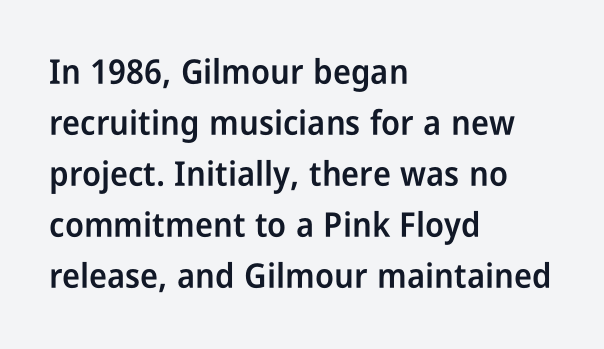
The image shows 34 px semibold, condensed sans-serif type, upright; set left-aligned, normal line spacing (1.5x), normal letter spacing, not underlined; low stroke contrast and a medium x-height.
